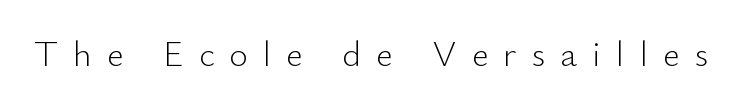
Q: Is the text bold? A: No.
Q: Is the text italic (slanted)? A: No, it is upright.
Q: Is the typeface a serif or a sans-serif typeface? A: Sans-serif.
Q: Is the text underlined? A: No.
Q: Is the spacing between letters normal or unusually wide? A: Unusually wide.
Q: Width (condensed, normal, or wide)? A: Normal.
Q: Stroke contrast? A: Low.
Q: x-height? A: Small.
Q: Monospaced? A: No.
